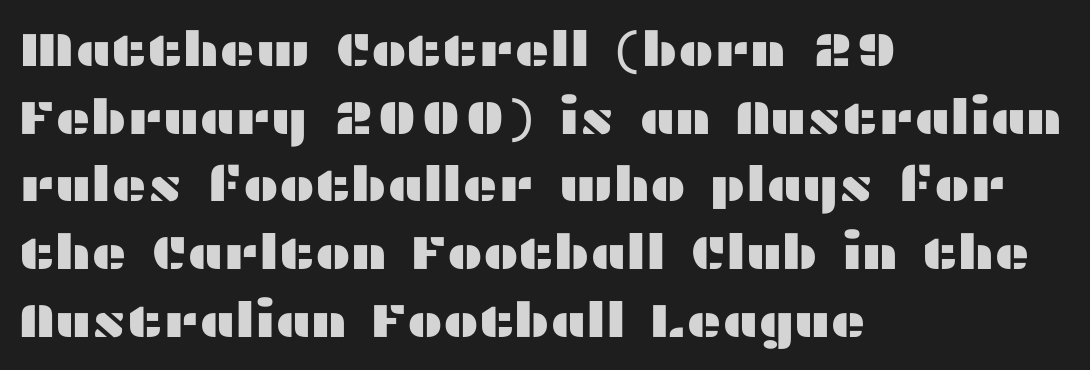
The image shows 48 px wide sans-serif type, upright; set left-aligned, normal line spacing (1.41x), normal letter spacing, not underlined; medium stroke contrast and a medium x-height.
